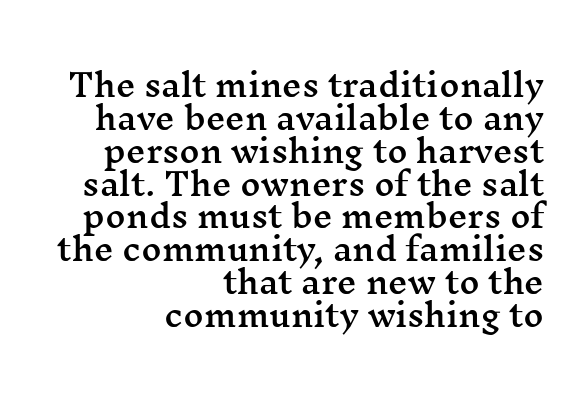
Font category for this specimen: serif. There is no visible air inserted between adjacent glyphs. Short and long lines alike share a common ending point at right. Anything drawn beneath the words? Only blank space. Line spacing here is tight. A roman cut, with each character standing at attention.
